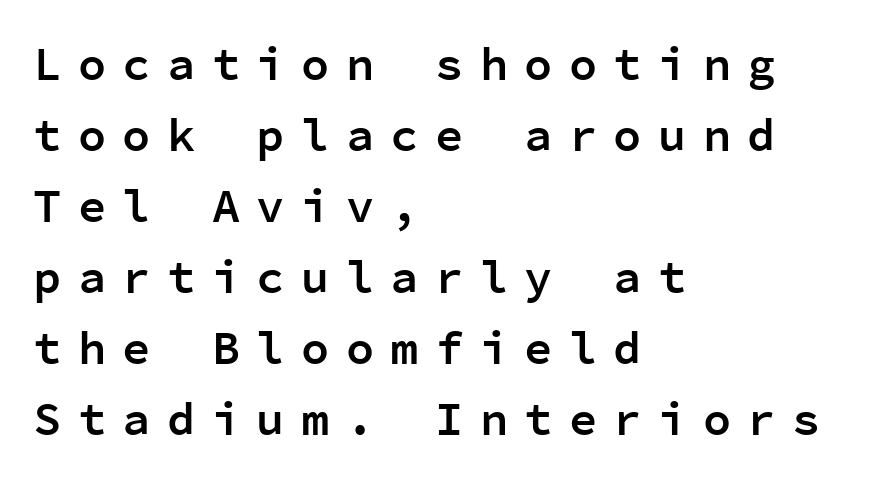
{"serif": "no", "italic": "no", "bold": "semi", "weight": "semibold", "width": "normal", "stroke_contrast": "low", "x_height": "medium", "monospaced": "yes", "underline": "no", "align": "left", "line_spacing": "normal", "line_spacing_ratio": 1.51, "letter_spacing": "wide", "letter_spacing_em": 0.35, "glyph_px": 47}
